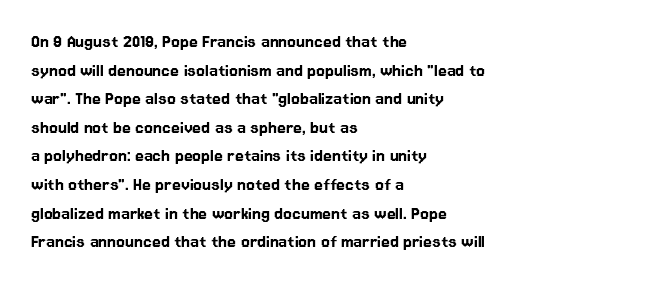
Q: Is the text italic (slanted)? A: No, it is upright.
Q: Is the text underlined? A: No.
Q: How is the paragraph aligned? A: Left-aligned.
Q: Is the spacing between letters normal or unusually wide? A: Normal.
Q: Is the spacing between lines tight, normal or loose? A: Normal.
